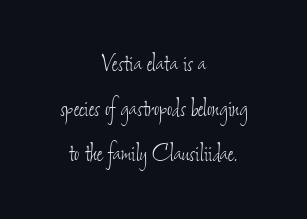
Whoever set this chose a conventional vertical rhythm. Is the type heavy? It reads as light-to-regular instead. Look at the tracking — it's just the regular setting, nothing added. These lines are rendered in a variable-pitch font.
